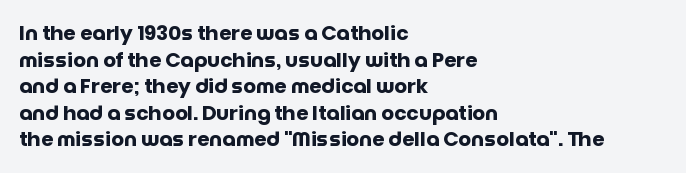
Q: Is the text bold? A: Yes.
Q: Is the text italic (slanted)? A: No, it is upright.
Q: Is the text underlined? A: No.
Q: How is the paragraph aligned? A: Left-aligned.
Q: Is the spacing between letters normal or unusually wide? A: Normal.
Q: Is the spacing between lines tight, normal or loose? A: Normal.
